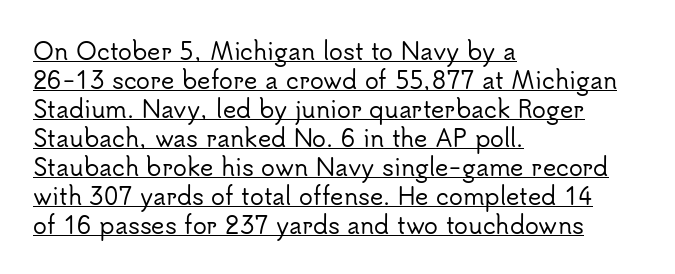
{"italic": "no", "underline": "yes", "align": "left", "line_spacing": "normal", "line_spacing_ratio": 1.26, "letter_spacing": "normal", "letter_spacing_em": 0.0, "glyph_px": 23}
